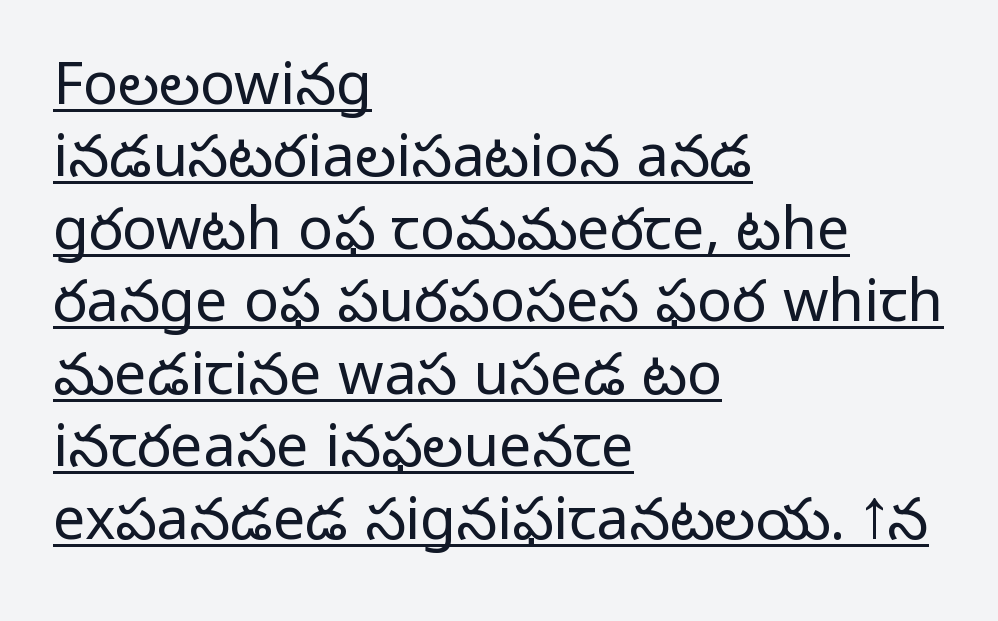
The image shows 58 px light sans-serif type, upright; set left-aligned, normal line spacing (1.25x), normal letter spacing, underlined; low stroke contrast and a medium x-height.
